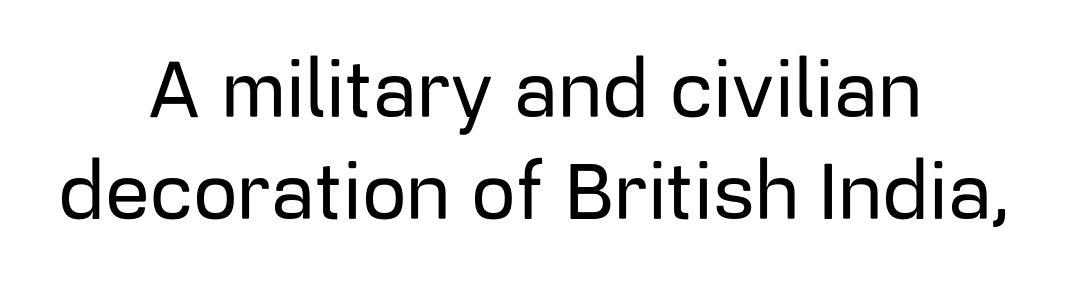
The image shows 79 px sans-serif type, upright; set centered, normal line spacing (1.29x), normal letter spacing, not underlined; low stroke contrast and a medium x-height.
